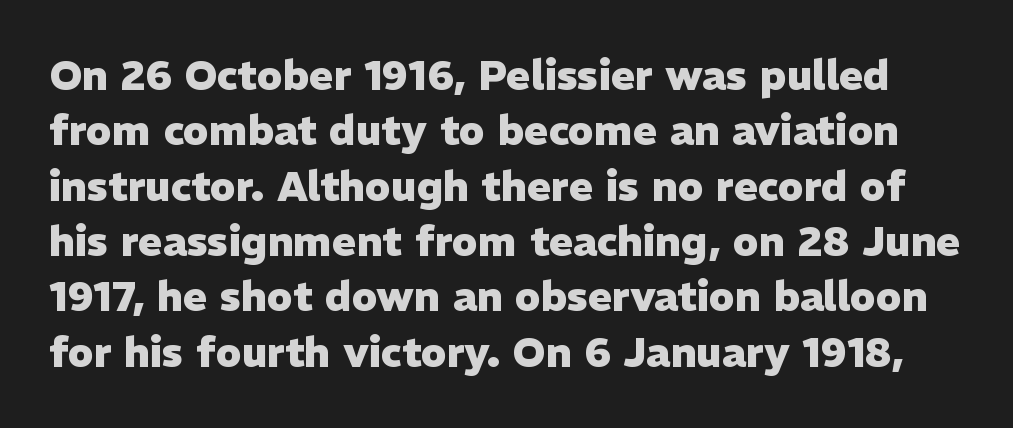
The image shows 41 px heavy sans-serif type, upright; set normal line spacing (1.35x), normal letter spacing, not underlined; low stroke contrast and a medium x-height.
